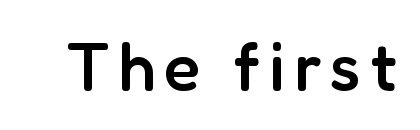
The image shows 67 px semibold sans-serif type, upright; set not underlined; low stroke contrast and a medium x-height.
